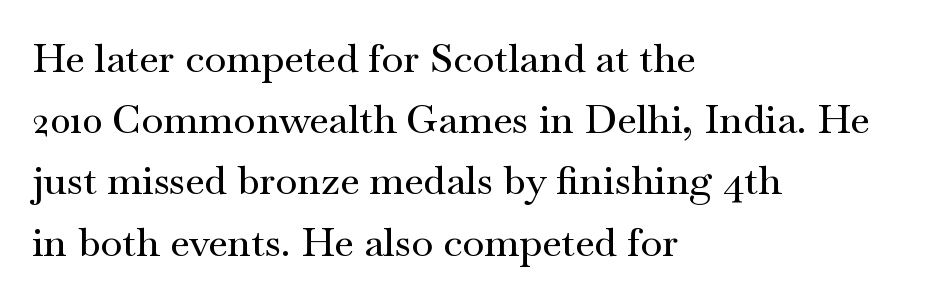
The letterforms sit shoulder to shoulder at normal distance. A normal amount of white space separates one row of letters from the next. The rag falls on the right side of this text block. The space directly below the letters is spotless. The letters carry serifs — small finishing strokes at the ends of their stems.
